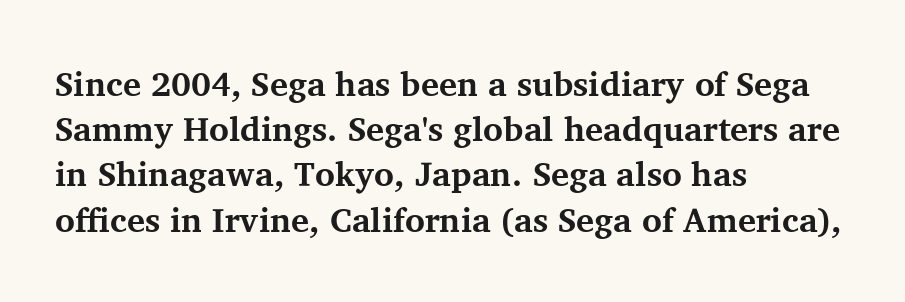
The vertical gap from one line to the next is medium. These lines keep a tight, regular rhythm from letter to letter. Typesetter's note: full bold, strokes at maximum text heaviness. Designer's note — italics off, roman on.
